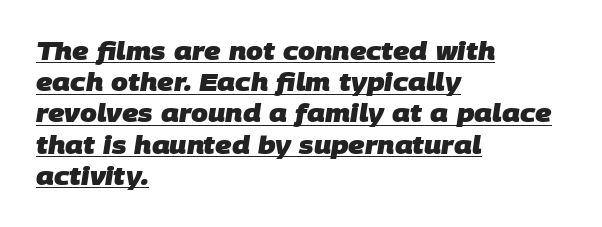
The space between consecutive lines is moderate. Standard letterfit; no display-style spreading of the glyphs. Compared with undecorated copy, this sample adds a rule below the words. Does the copy run flush right? No — it runs flush left. A dark, heavy texture on the line: the type is bold.
